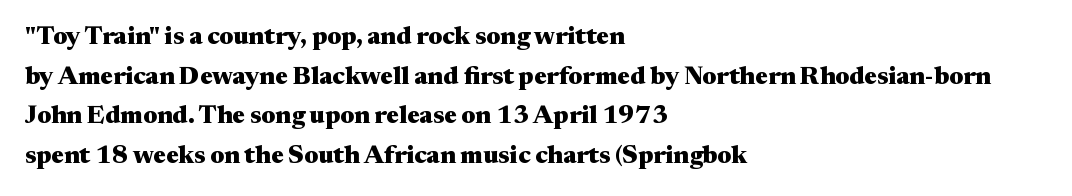
The image shows 25 px bold type, upright; set left-aligned, normal line spacing (1.59x), normal letter spacing, not underlined.
